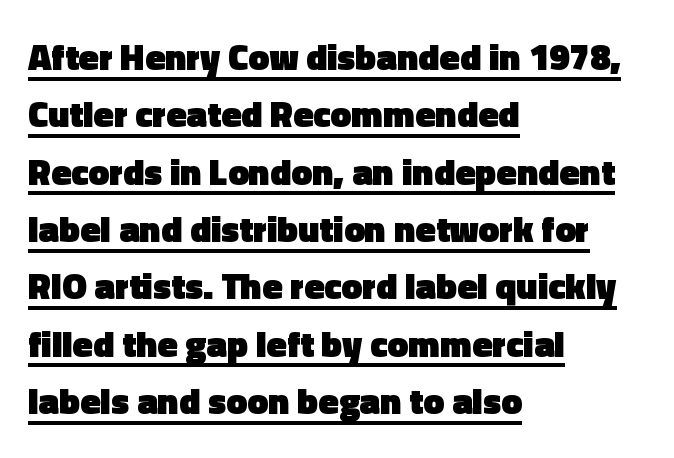
Q: Is the text bold? A: Yes.
Q: Is the text italic (slanted)? A: No, it is upright.
Q: Is the typeface a serif or a sans-serif typeface? A: Sans-serif.
Q: Is the text underlined? A: Yes.
Q: How is the paragraph aligned? A: Left-aligned.
Q: Is the spacing between letters normal or unusually wide? A: Normal.
Q: Is the spacing between lines tight, normal or loose? A: Normal.
Q: Width (condensed, normal, or wide)? A: Normal.
Q: x-height? A: Medium.
Q: Monospaced? A: No.
